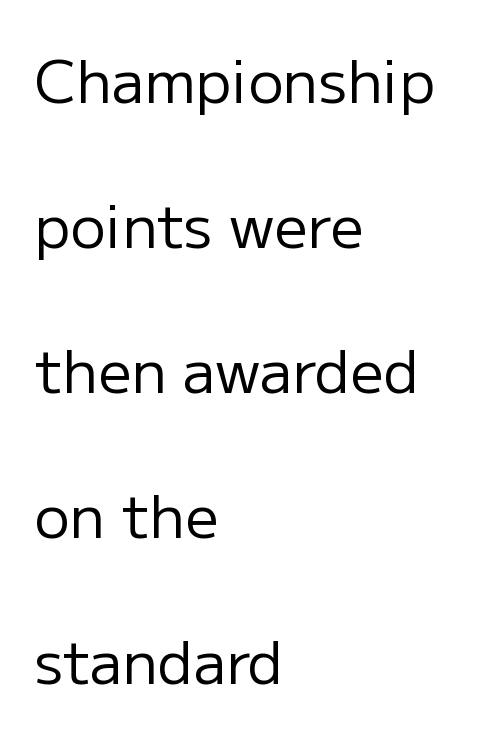
Q: Is the text bold? A: No.
Q: Is the text italic (slanted)? A: No, it is upright.
Q: Is the typeface a serif or a sans-serif typeface? A: Sans-serif.
Q: Is the text underlined? A: No.
Q: How is the paragraph aligned? A: Left-aligned.
Q: Is the spacing between letters normal or unusually wide? A: Normal.
Q: Is the spacing between lines tight, normal or loose? A: Loose.
Q: Width (condensed, normal, or wide)? A: Normal.
Q: Stroke contrast? A: Low.
Q: x-height? A: Medium.
Q: Monospaced? A: No.
